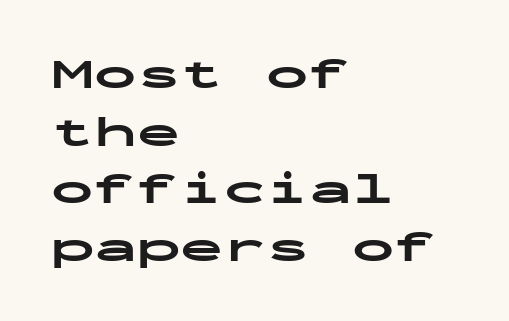
Quick note: not italic, upright. The face used here is rendered with its standard letterfit. Vertically, the passage feels balanced, rows spaced as you'd expect. This rendering employs a face without finishing strokes, i.e., a sans-serif. The setting favours the left margin, as ordinary paragraphs usually do. Is this a fixed-width face? Yes — each glyph sits in an identical cell.
